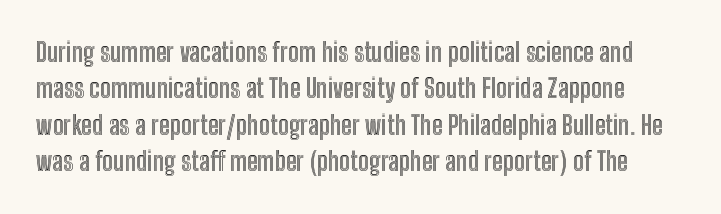
The block of text has a typical density, with ordinary space between rows. Letters rest on an invisible, unmarked baseline. If you drew a line through each stem, it would be perfectly vertical. Glyph-to-glyph distance matches everyday printed text.
